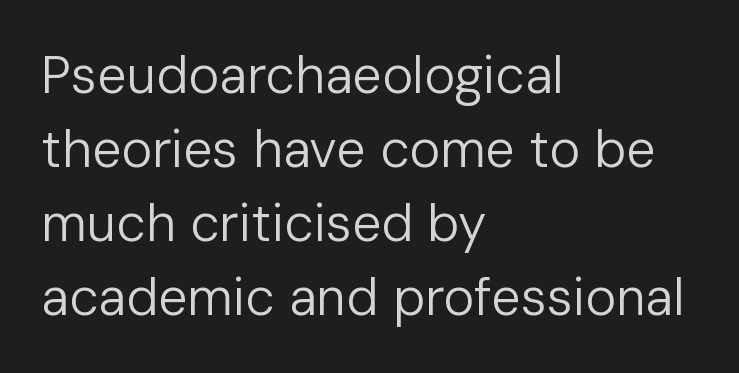
The image shows 52 px regular-weight sans-serif type, upright; set left-aligned, normal line spacing (1.42x), normal letter spacing, not underlined; low stroke contrast and a medium x-height.
